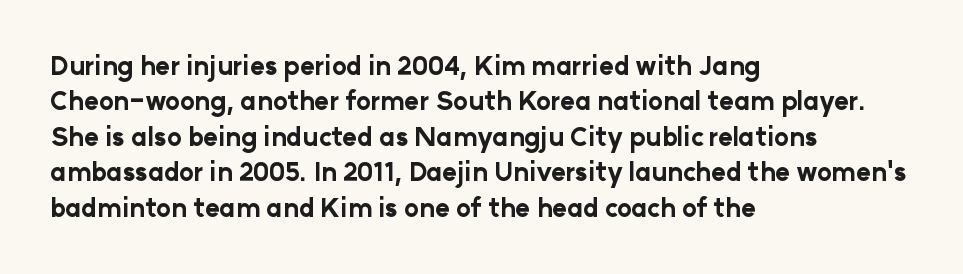
The strokes are fattened all the way to bold. Does the copy run flush right? No — it runs flush left. The face used here is rendered with its standard letterfit. Does the leading feel generous? No, just average. The typography opts for an upright posture over an oblique one.
